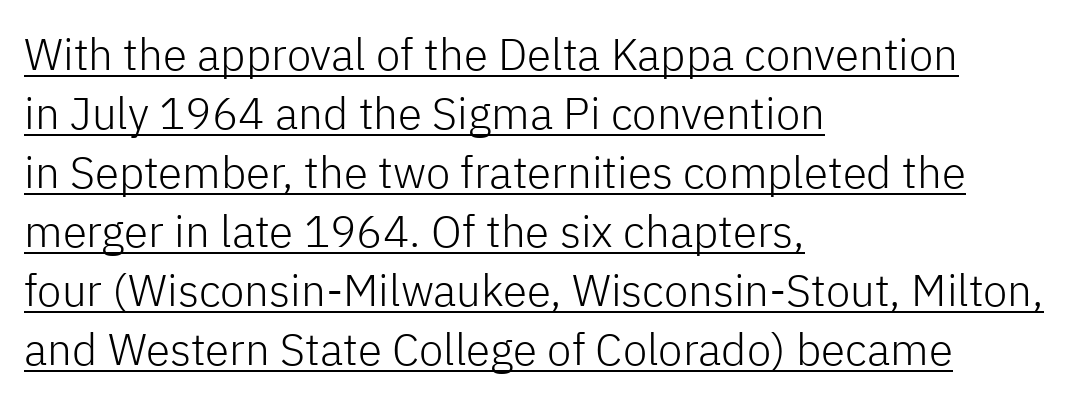
{"serif": "no", "italic": "no", "bold": "no", "weight": "light", "width": "normal", "stroke_contrast": "low", "x_height": "medium", "monospaced": "no", "underline": "yes", "align": "left", "line_spacing": "normal", "line_spacing_ratio": 1.34, "letter_spacing": "normal", "letter_spacing_em": 0.0, "glyph_px": 44}
